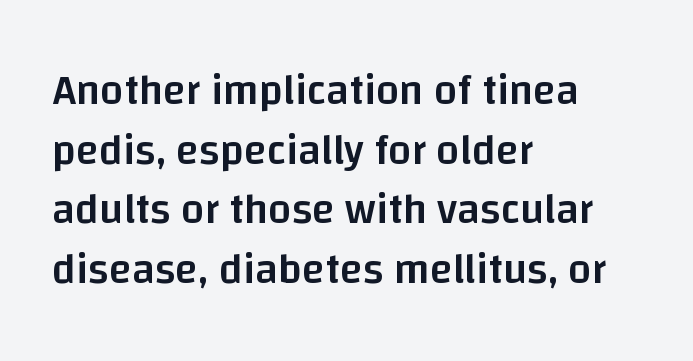
The image shows 42 px semibold sans-serif type, upright; set left-aligned, normal line spacing (1.42x), normal letter spacing, not underlined; low stroke contrast and a large x-height.
